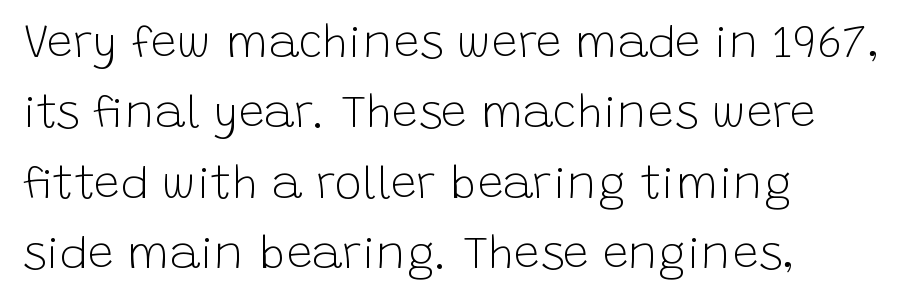
Q: Is the text bold? A: No.
Q: Is the text italic (slanted)? A: No, it is upright.
Q: Is the typeface a serif or a sans-serif typeface? A: Sans-serif.
Q: Is the text underlined? A: No.
Q: How is the paragraph aligned? A: Left-aligned.
Q: Is the spacing between letters normal or unusually wide? A: Normal.
Q: Is the spacing between lines tight, normal or loose? A: Normal.
Q: Width (condensed, normal, or wide)? A: Normal.
Q: Stroke contrast? A: Low.
Q: x-height? A: Large.
Q: Monospaced? A: No.
